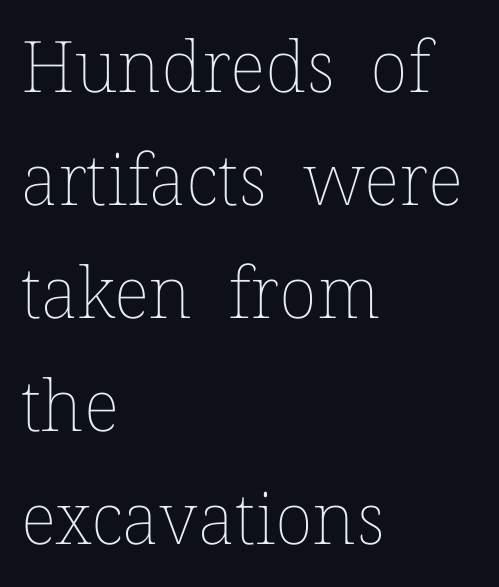
Q: Is the text bold? A: No.
Q: Is the text italic (slanted)? A: No, it is upright.
Q: Is the text underlined? A: No.
Q: How is the paragraph aligned? A: Left-aligned.
Q: Is the spacing between letters normal or unusually wide? A: Normal.
Q: Is the spacing between lines tight, normal or loose? A: Normal.
Q: Width (condensed, normal, or wide)? A: Normal.
Q: Stroke contrast? A: Low.
Q: x-height? A: Medium.
Q: Monospaced? A: No.
